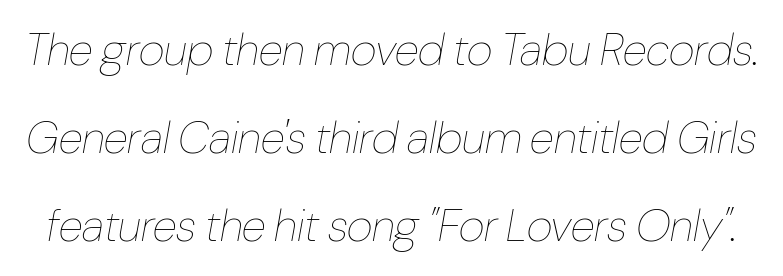
The image shows 45 px thin, condensed type, italic (leaning right); set loose line spacing (1.96x), normal letter spacing, not underlined; low stroke contrast and a medium x-height.
